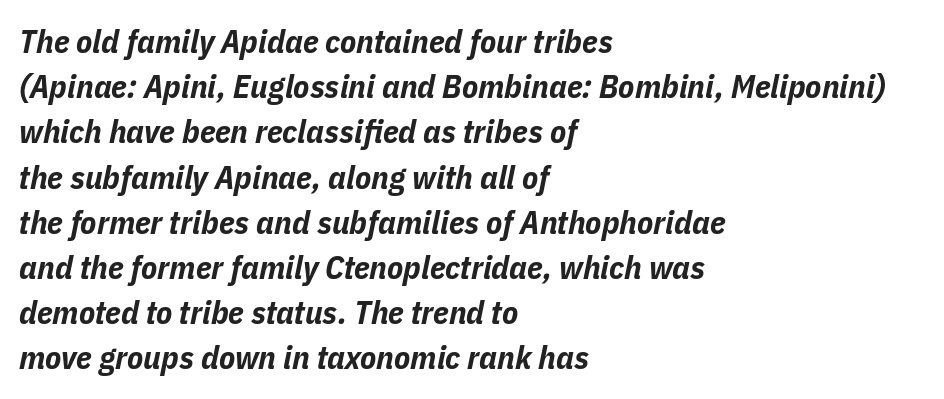
The image shows 33 px bold, condensed type, italic (leaning right); set left-aligned, normal line spacing (1.37x), normal letter spacing, not underlined; low stroke contrast and a medium x-height.
